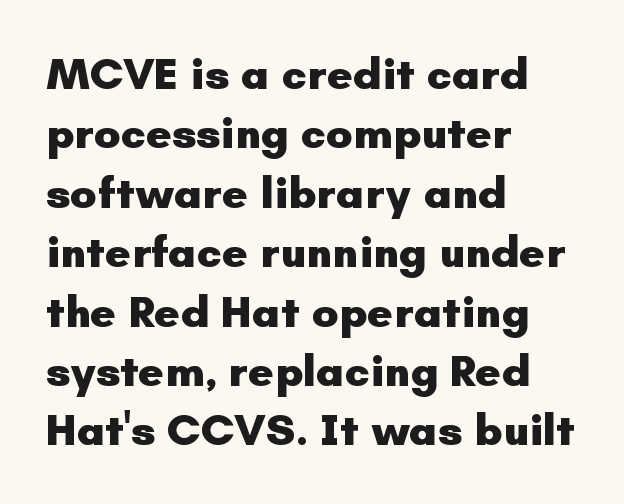
{"serif": "no", "italic": "no", "bold": "yes", "weight": "heavy", "width": "normal", "stroke_contrast": "low", "x_height": "small", "monospaced": "no", "underline": "no", "align": "left", "line_spacing": "normal", "line_spacing_ratio": 1.32, "letter_spacing": "normal", "letter_spacing_em": 0.0, "glyph_px": 45}
